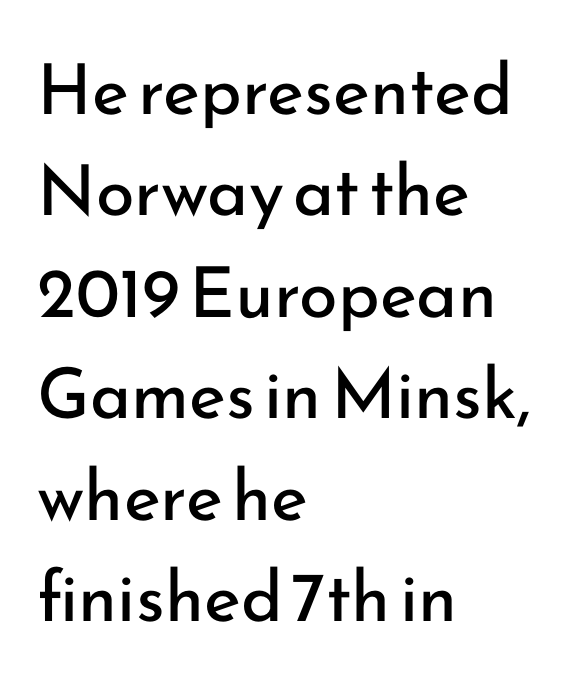
Q: Is the text bold? A: No.
Q: Is the text italic (slanted)? A: No, it is upright.
Q: Is the typeface a serif or a sans-serif typeface? A: Sans-serif.
Q: Is the text underlined? A: No.
Q: How is the paragraph aligned? A: Left-aligned.
Q: Is the spacing between letters normal or unusually wide? A: Normal.
Q: Is the spacing between lines tight, normal or loose? A: Normal.
Q: Width (condensed, normal, or wide)? A: Normal.
Q: Stroke contrast? A: Low.
Q: x-height? A: Small.
Q: Monospaced? A: No.
